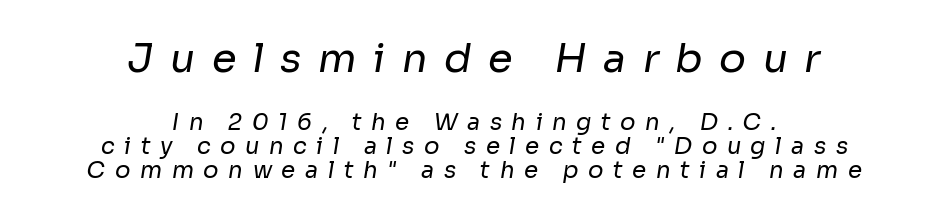
Check under the words: just untouched page. The typesetting does not lean heavy: it is not bold. Font category for this specimen: sans-serif. Each word looks stretched out because of the extra space between its letters. The typesetter chose a symmetrical, centered arrangement here.
